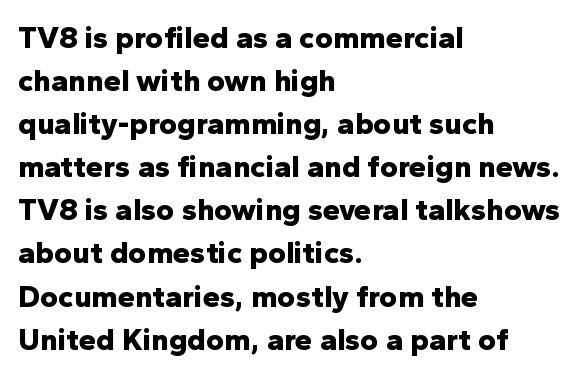
Q: Is the text bold? A: Yes.
Q: Is the text italic (slanted)? A: No, it is upright.
Q: Is the typeface a serif or a sans-serif typeface? A: Sans-serif.
Q: Is the text underlined? A: No.
Q: How is the paragraph aligned? A: Left-aligned.
Q: Is the spacing between letters normal or unusually wide? A: Normal.
Q: Is the spacing between lines tight, normal or loose? A: Normal.
Q: Width (condensed, normal, or wide)? A: Normal.
Q: Stroke contrast? A: Low.
Q: x-height? A: Medium.
Q: Monospaced? A: No.
